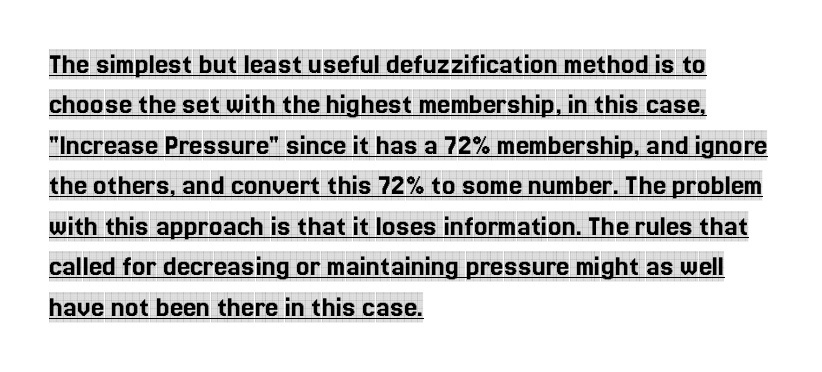
Beneath each row of characters lies a ruled line. Standard letterfit; no display-style spreading of the glyphs. One-word summary of the alignment: left. What kind of face is this? One with serifs.
